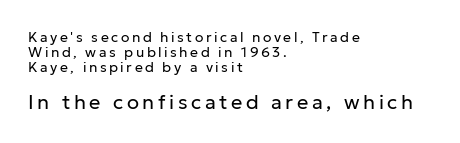
The image shows 20 px text type, upright; set left-aligned, tight line spacing (1.07x), not underlined; the second (bottom) block is 1.43x larger.
